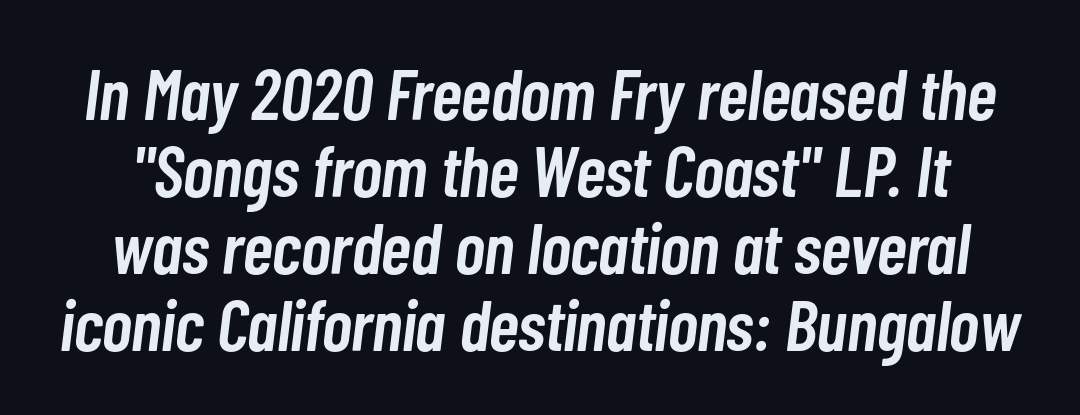
An italicized treatment has been applied to the whole sample. Glyph-to-glyph distance matches everyday printed text. The baseline area is clear. The leading is snug, giving the passage a crowded texture. Each letter keeps its own natural width here, so spacing adapts to shape. The passage shown is semibold, sitting just below true bold.
